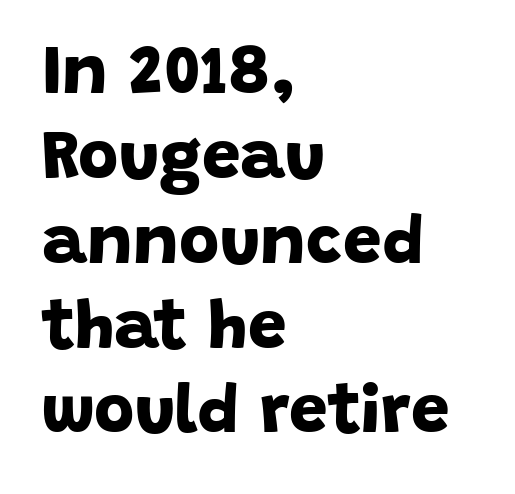
Nothing unusual about the tracking: characters are spaced as the font intends. In terms of letterform style, serifs are entirely absent. Plenty of ink on the page — the face is bold. Descender tails drop into unmarked territory. Spacing verdict: proportional, widths tailored to each character.
